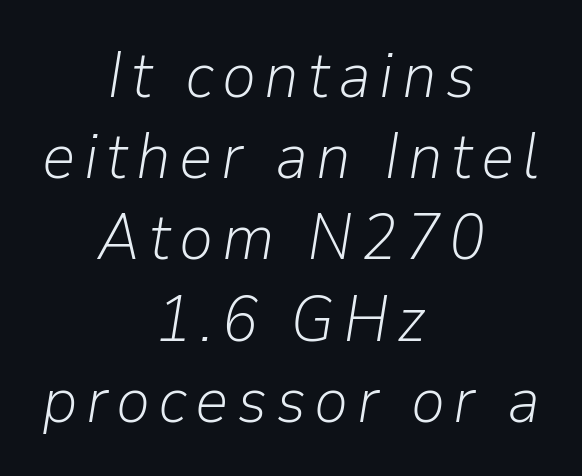
Would a proofreader flag this as italicized? Yes. Think of a printed novel: that variable character pitch is what you see here. Visually the block forms a symmetrical silhouette, jagged on both flanks. The cut favours lightness, reaching ordinary text weight at its darkest.
